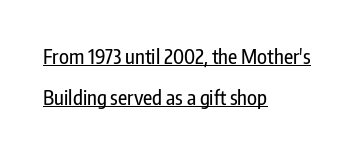
{"italic": "no", "underline": "yes", "align": "left", "line_spacing": "loose", "line_spacing_ratio": 2.03, "letter_spacing": "normal", "letter_spacing_em": 0.0, "glyph_px": 20}
